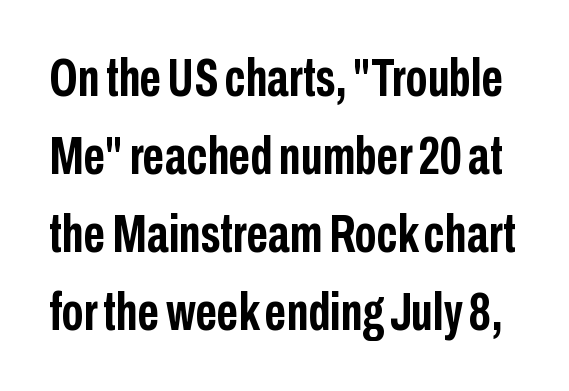
{"serif": "no", "italic": "no", "bold": "yes", "weight": "semibold", "width": "condensed", "stroke_contrast": "low", "x_height": "medium", "monospaced": "no", "underline": "no", "line_spacing": "normal", "line_spacing_ratio": 1.47, "letter_spacing": "normal", "letter_spacing_em": 0.0, "glyph_px": 53}
